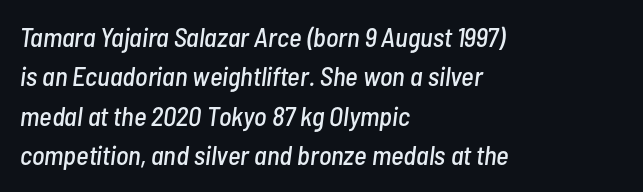
Q: Is the text italic (slanted)? A: Yes, it leans right by about 7 degrees.
Q: Is the text underlined? A: No.
Q: How is the paragraph aligned? A: Left-aligned.
Q: Is the spacing between letters normal or unusually wide? A: Normal.
Q: Is the spacing between lines tight, normal or loose? A: Normal.
